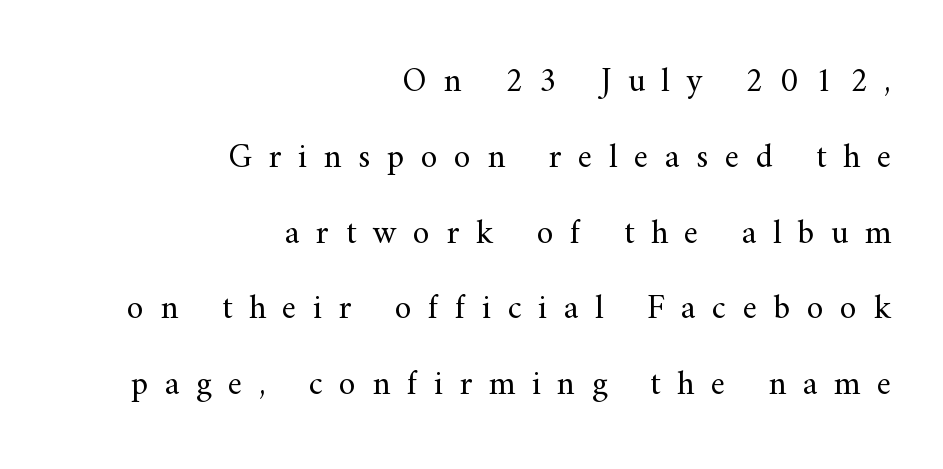
The area under the type is left untouched. The letters stand straight up with perfectly vertical stems. Honestly, the rows look like they've been pulled way apart. You can tell from the footed stems that serif type was used. Unbolded letterforms with no extra heft. There is plenty of visible air inserted between adjacent glyphs.
